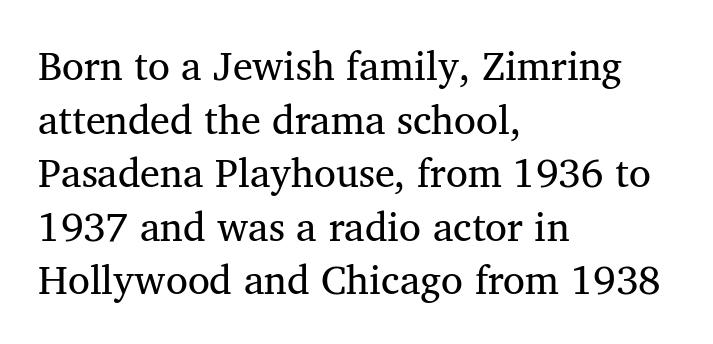
Q: Is the typeface a serif or a sans-serif typeface? A: Serif.
Q: Is the text underlined? A: No.
Q: How is the paragraph aligned? A: Left-aligned.
Q: Is the spacing between letters normal or unusually wide? A: Normal.
Q: Is the spacing between lines tight, normal or loose? A: Normal.
Q: Width (condensed, normal, or wide)? A: Normal.
Q: Stroke contrast? A: Medium.
Q: x-height? A: Medium.
Q: Monospaced? A: No.
